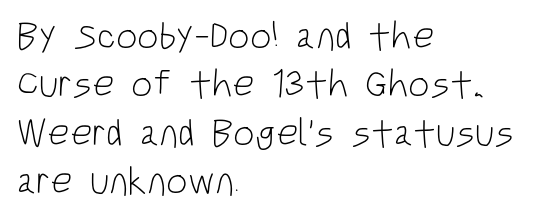
{"serif": "no", "italic": "no", "bold": "no", "weight": "light", "width": "condensed", "stroke_contrast": "low", "x_height": "large", "monospaced": "no", "underline": "no", "align": "left", "line_spacing": "normal", "line_spacing_ratio": 1.27, "letter_spacing": "normal", "letter_spacing_em": 0.0, "glyph_px": 38}
